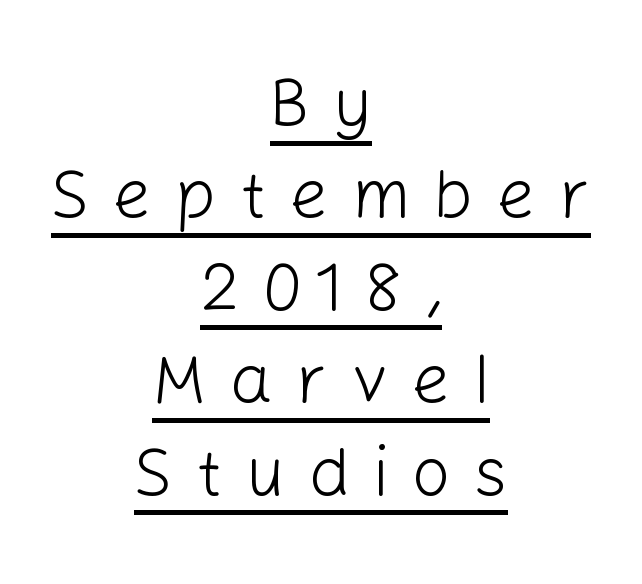
Q: Is the text bold? A: No.
Q: Is the text italic (slanted)? A: No, it is upright.
Q: Is the typeface a serif or a sans-serif typeface? A: Sans-serif.
Q: Is the text underlined? A: Yes.
Q: How is the paragraph aligned? A: Centered.
Q: Is the spacing between letters normal or unusually wide? A: Unusually wide.
Q: Is the spacing between lines tight, normal or loose? A: Normal.
Q: Width (condensed, normal, or wide)? A: Normal.
Q: Stroke contrast? A: Low.
Q: x-height? A: Medium.
Q: Monospaced? A: No.
